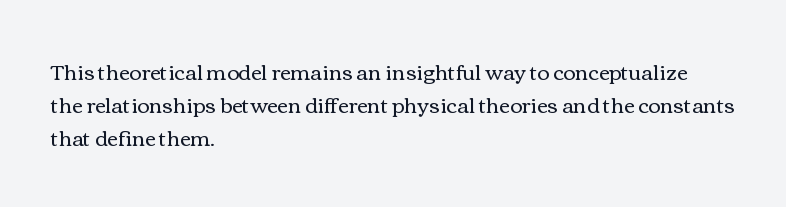
Q: Is the text bold? A: No.
Q: Is the text italic (slanted)? A: No, it is upright.
Q: Is the text underlined? A: No.
Q: How is the paragraph aligned? A: Left-aligned.
Q: Is the spacing between letters normal or unusually wide? A: Normal.
Q: Is the spacing between lines tight, normal or loose? A: Normal.
